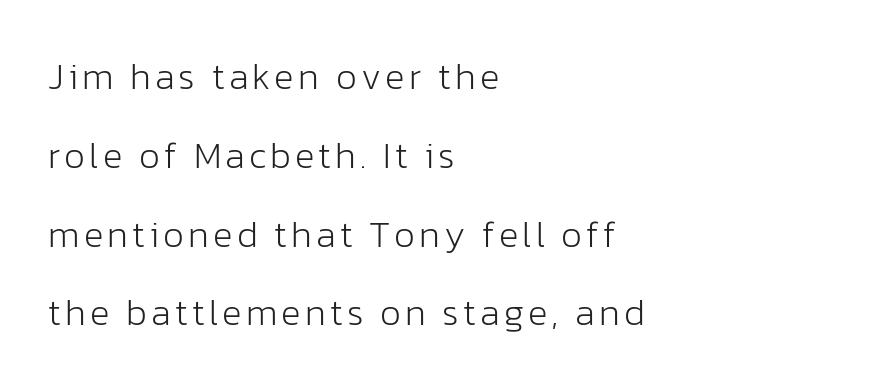
{"serif": "no", "italic": "no", "bold": "no", "weight": "light", "width": "normal", "stroke_contrast": "low", "x_height": "medium", "monospaced": "no", "underline": "no", "align": "left", "line_spacing": "loose", "line_spacing_ratio": 2.13, "glyph_px": 37}
